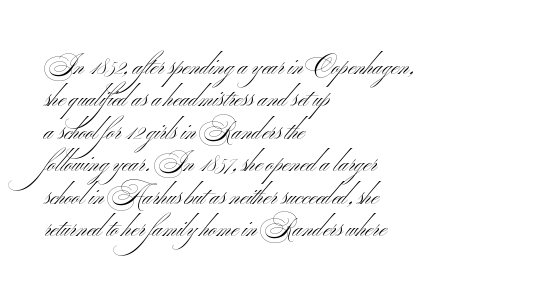
The typeface has the unassuming heft of standard copy or less. The passage shown stacks its lines at a standard gap. Anything drawn beneath the words? Only blank space. Students, note that the glyphs here touch the page at normal intervals. The paragraph shown leans on its left margin.
